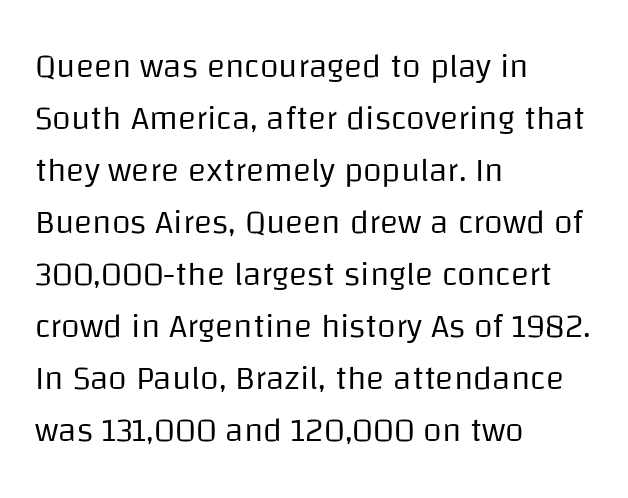
{"serif": "no", "italic": "no", "bold": "no", "weight": "regular", "width": "normal", "stroke_contrast": "low", "x_height": "large", "monospaced": "no", "underline": "no", "align": "left", "line_spacing": "normal", "line_spacing_ratio": 1.53, "letter_spacing": "normal", "letter_spacing_em": 0.0, "glyph_px": 34}
